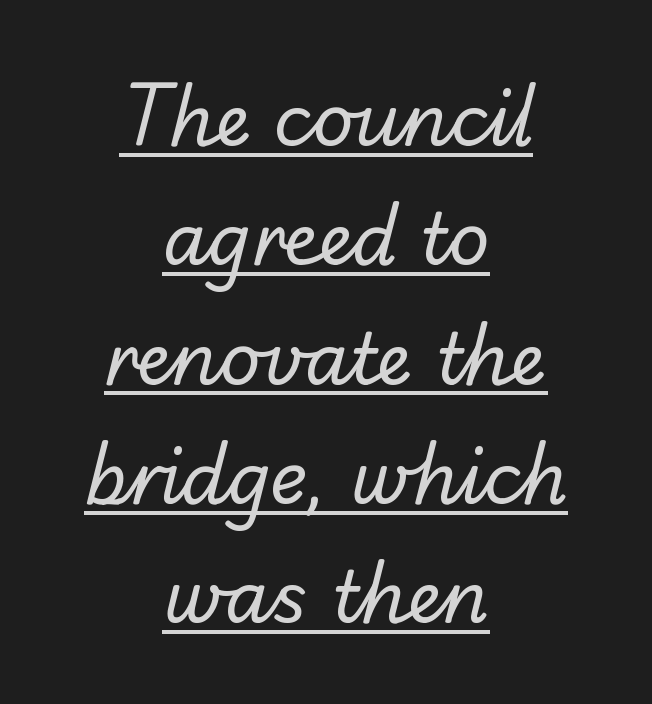
Q: Is the text bold? A: No.
Q: Is the typeface a serif or a sans-serif typeface? A: Sans-serif.
Q: Is the text underlined? A: Yes.
Q: How is the paragraph aligned? A: Centered.
Q: Is the spacing between letters normal or unusually wide? A: Normal.
Q: Is the spacing between lines tight, normal or loose? A: Normal.
Q: Width (condensed, normal, or wide)? A: Normal.
Q: Stroke contrast? A: Low.
Q: x-height? A: Small.
Q: Monospaced? A: No.
